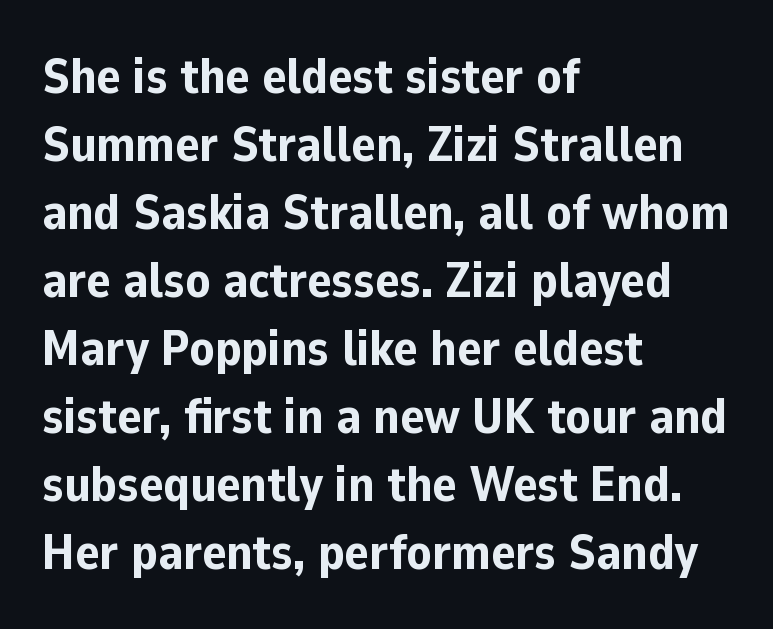
{"serif": "no", "italic": "no", "bold": "yes", "weight": "bold", "width": "normal", "stroke_contrast": "low", "x_height": "medium", "monospaced": "no", "underline": "no", "align": "left", "line_spacing": "normal", "line_spacing_ratio": 1.36, "letter_spacing": "normal", "letter_spacing_em": 0.0, "glyph_px": 50}
